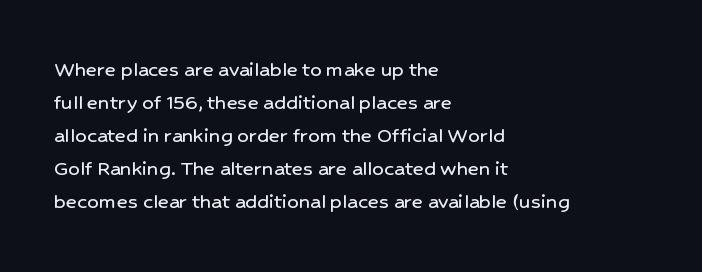
{"italic": "no", "underline": "no", "align": "left", "line_spacing": "normal", "line_spacing_ratio": 1.44, "letter_spacing": "normal", "letter_spacing_em": 0.0, "glyph_px": 23}
